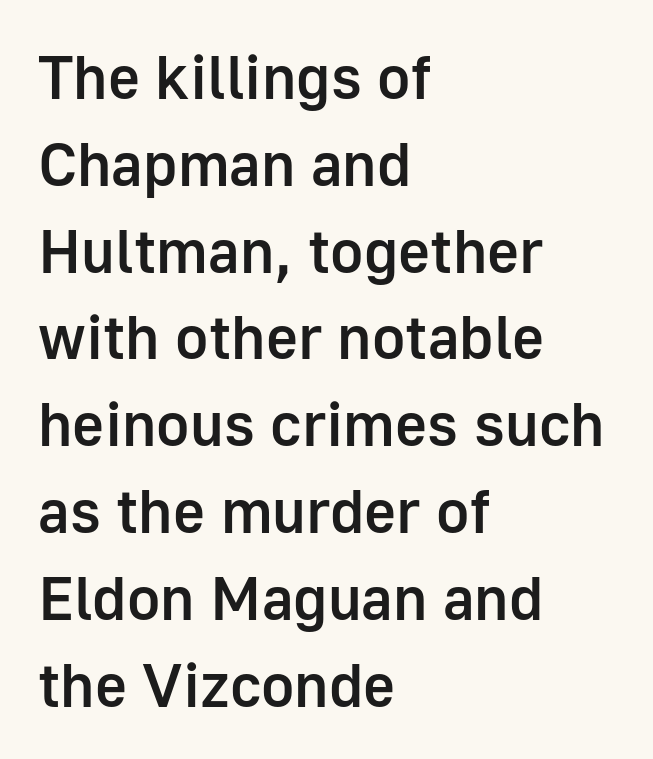
The text block is weighted toward the left margin, trailing off unevenly rightward. Examine the stroke ends and you'll find no serifs. A typesetter would mark this as roman, not italic. What weight is shown? A semibold, between regular and bold. What stands out about the letter spacing? Nothing — it is the standard amount.
